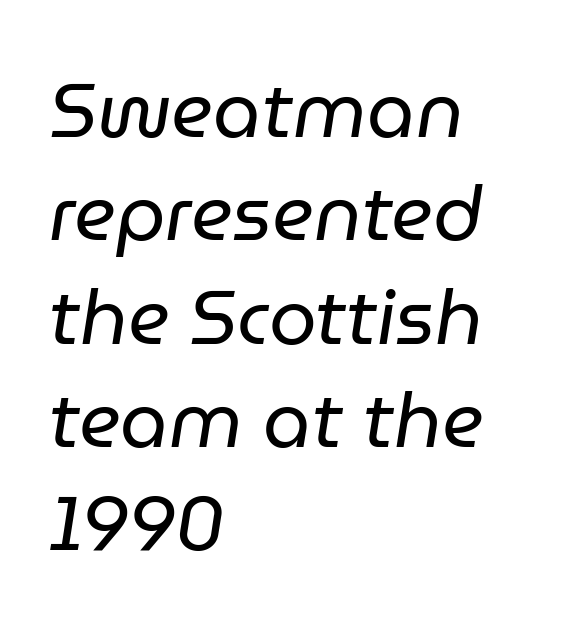
Any mark beneath the type? The region is blank. This block has exactly the height ordinary leading produces. Each stroke keeps to a modest, everyday thickness or less. Leftover space on each line is placed entirely after the last word. Note the varied advance widths — an 'i' is clearly narrower than an 'm'. This sample uses plain, unmodified letter spacing.
